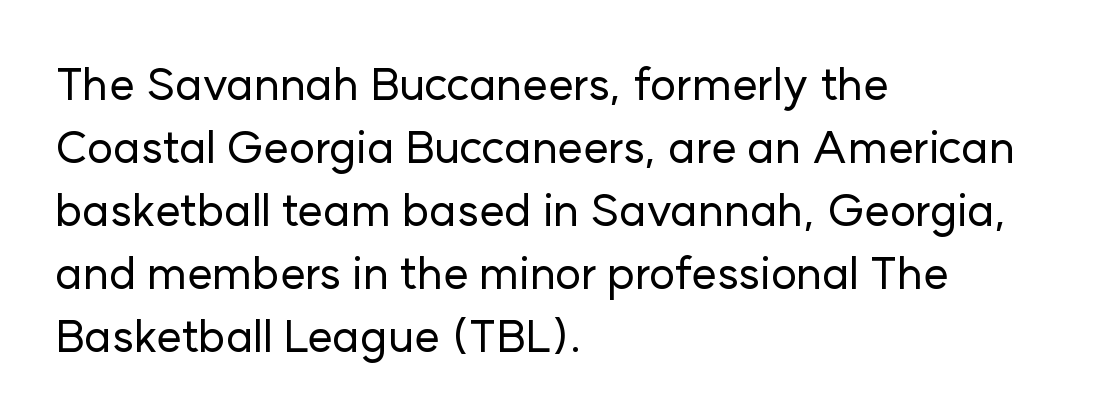
Q: Is the text italic (slanted)? A: No, it is upright.
Q: Is the typeface a serif or a sans-serif typeface? A: Sans-serif.
Q: Is the text underlined? A: No.
Q: How is the paragraph aligned? A: Left-aligned.
Q: Is the spacing between letters normal or unusually wide? A: Normal.
Q: Is the spacing between lines tight, normal or loose? A: Normal.
Q: Width (condensed, normal, or wide)? A: Normal.
Q: Stroke contrast? A: Low.
Q: x-height? A: Medium.
Q: Monospaced? A: No.
